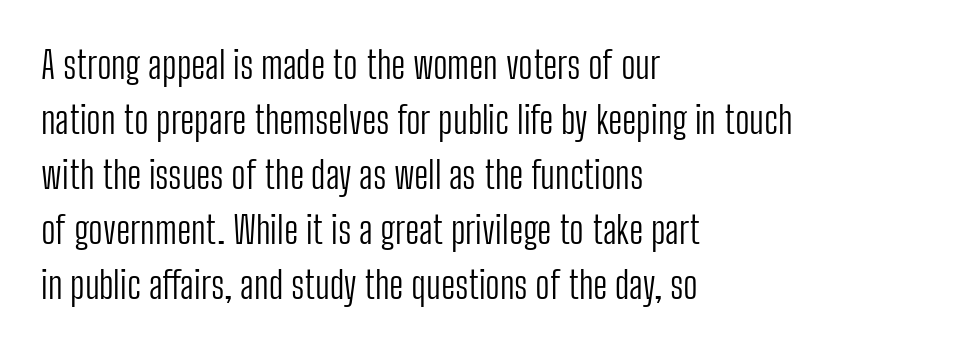
Q: Is the text bold? A: No.
Q: Is the text italic (slanted)? A: No, it is upright.
Q: Is the typeface a serif or a sans-serif typeface? A: Sans-serif.
Q: Is the text underlined? A: No.
Q: How is the paragraph aligned? A: Left-aligned.
Q: Is the spacing between letters normal or unusually wide? A: Normal.
Q: Is the spacing between lines tight, normal or loose? A: Normal.
Q: Width (condensed, normal, or wide)? A: Condensed.
Q: Stroke contrast? A: Low.
Q: x-height? A: Medium.
Q: Monospaced? A: No.
